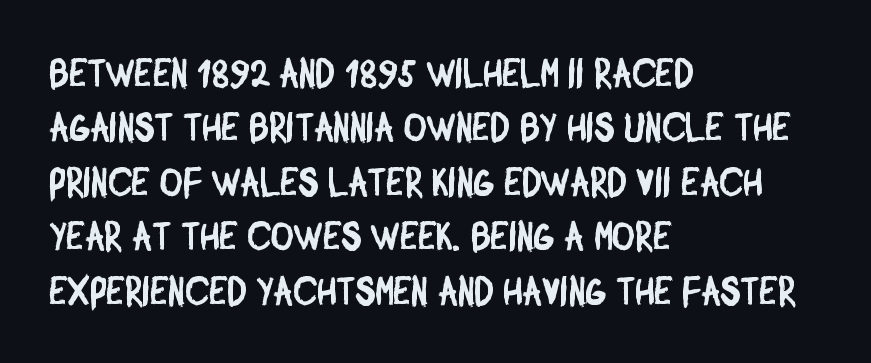
Q: Is the typeface a serif or a sans-serif typeface? A: Sans-serif.
Q: Is the text underlined? A: No.
Q: How is the paragraph aligned? A: Left-aligned.
Q: Is the spacing between letters normal or unusually wide? A: Normal.
Q: Is the spacing between lines tight, normal or loose? A: Normal.
Q: Width (condensed, normal, or wide)? A: Condensed.
Q: Stroke contrast? A: Low.
Q: x-height? A: Large.
Q: Monospaced? A: No.
